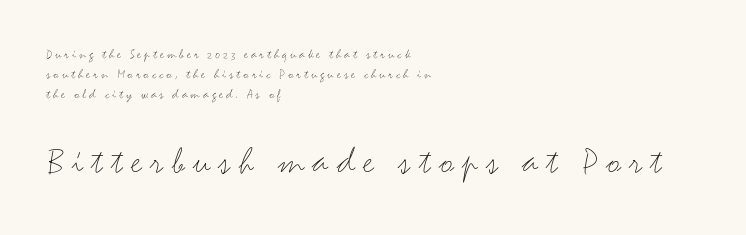
The image shows 39 px light, wide sans-serif type; set left-aligned, normal line spacing (1.44x), unusually wide letter spacing (+0.21 em), not underlined; the second (bottom) block is 2.79x larger; medium stroke contrast and a small x-height.
